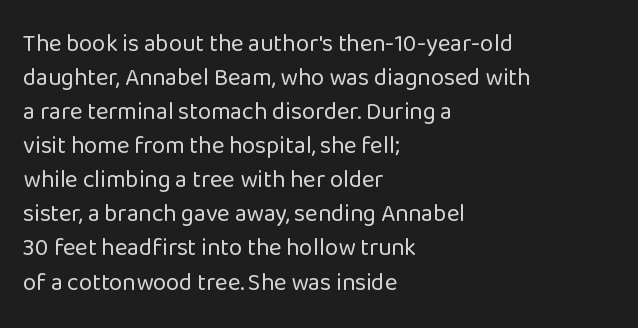
Just letters on the line, the space beneath them empty. The lines sit at an ordinary, default distance from one another. Reading down the block, your eye returns to a fixed left position each line. Think standard paragraph weight, or any step lighter than that.
